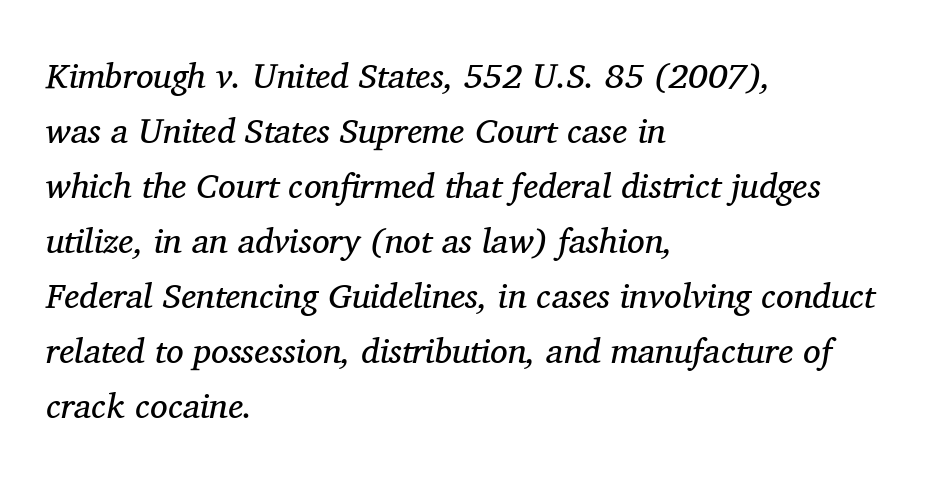
The image shows 35 px regular-weight serif type, italic (leaning right); set left-aligned, normal line spacing (1.57x), normal letter spacing, not underlined; medium stroke contrast and a medium x-height.
